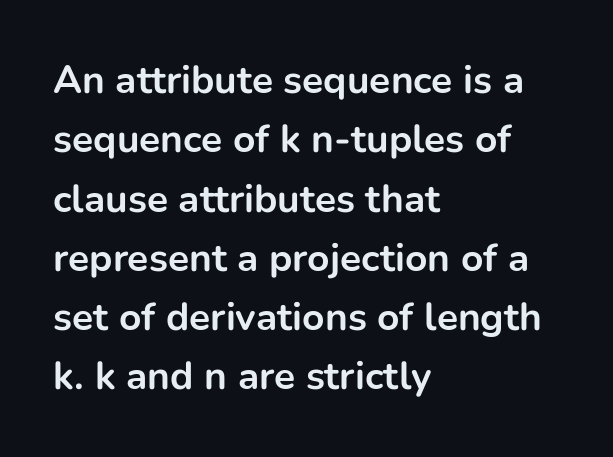
The image shows 39 px bold sans-serif type, upright; set left-aligned, normal line spacing (1.52x), normal letter spacing, not underlined; low stroke contrast and a medium x-height.
